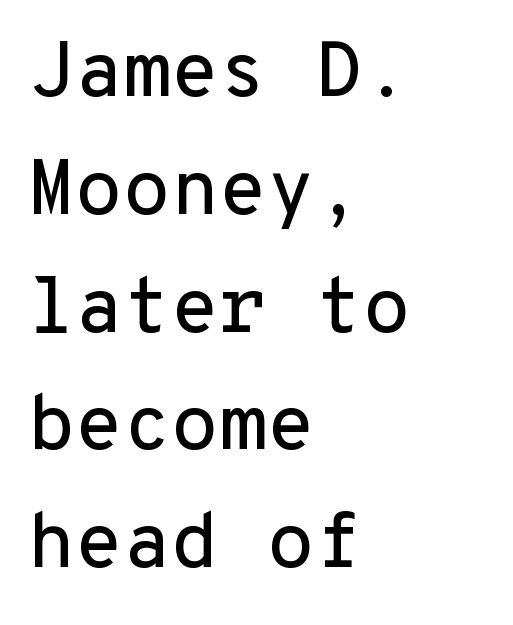
{"serif": "no", "italic": "no", "width": "normal", "stroke_contrast": "low", "x_height": "medium", "monospaced": "yes", "underline": "no", "align": "left", "line_spacing": "normal", "line_spacing_ratio": 1.51, "letter_spacing": "normal", "letter_spacing_em": 0.0, "glyph_px": 78}
